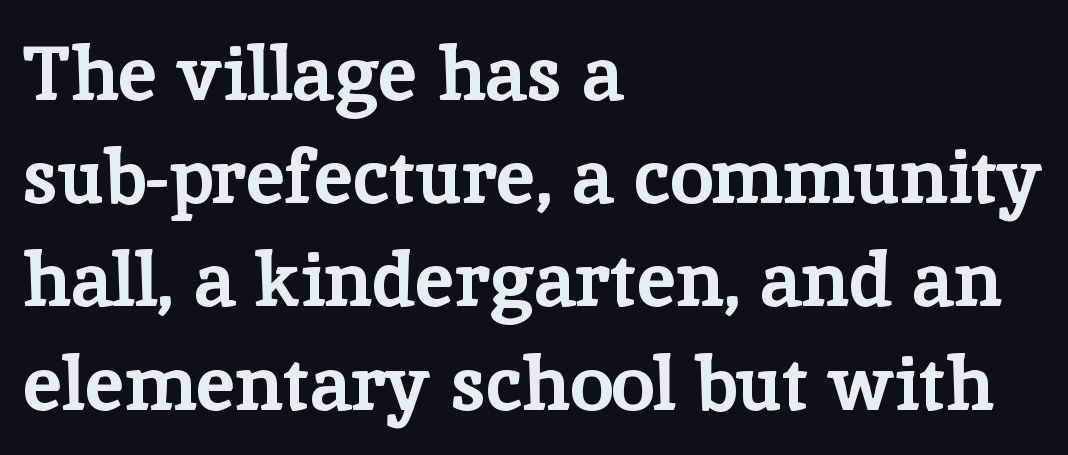
Letterform terminals end in serifs throughout the passage. Vertical spacing — default. Here the designer chose a conventional face with non-uniform glyph widths. Every row of glyphs begins at an identical x-position on the left.
